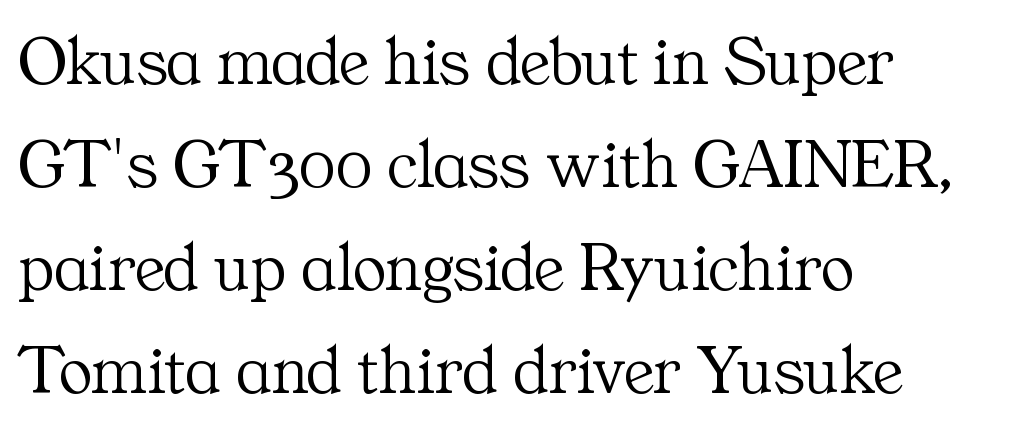
The space directly below the letters is spotless. One-word summary of the alignment: left. The lettering holds an erect, upright posture throughout. Each new line begins a customary step beneath the previous one.
